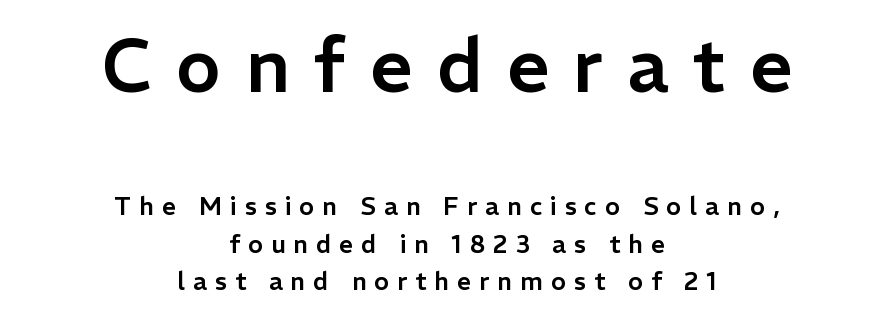
Q: Is the text italic (slanted)? A: No, it is upright.
Q: Is the typeface a serif or a sans-serif typeface? A: Sans-serif.
Q: Is the text underlined? A: No.
Q: How is the paragraph aligned? A: Centered.
Q: Is the spacing between letters normal or unusually wide? A: Unusually wide.
Q: Is the spacing between lines tight, normal or loose? A: Normal.
Q: Which block of text is set in a larger size, the first (top) or the second (bottom)? A: The first (top) one.
Q: Width (condensed, normal, or wide)? A: Normal.
Q: Stroke contrast? A: Low.
Q: x-height? A: Medium.
Q: Monospaced? A: No.
